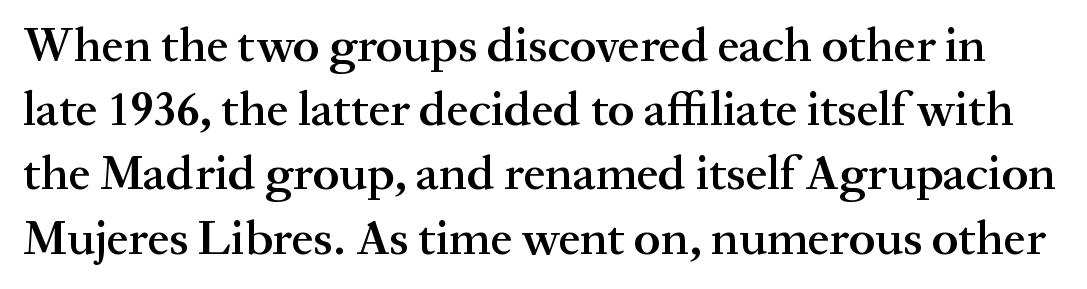
Q: Is the text bold? A: Semi-bold.
Q: Is the text italic (slanted)? A: No, it is upright.
Q: Is the typeface a serif or a sans-serif typeface? A: Serif.
Q: Is the text underlined? A: No.
Q: Is the spacing between letters normal or unusually wide? A: Normal.
Q: Is the spacing between lines tight, normal or loose? A: Normal.
Q: Width (condensed, normal, or wide)? A: Normal.
Q: Stroke contrast? A: Medium.
Q: x-height? A: Medium.
Q: Monospaced? A: No.
